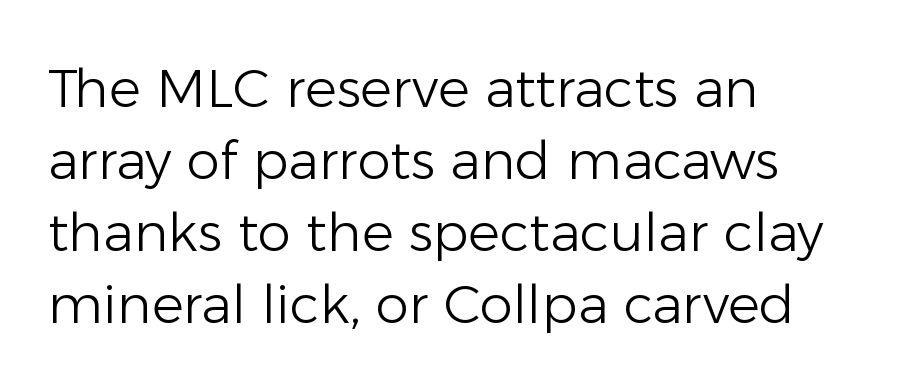
The image shows 53 px light sans-serif type, upright; set left-aligned, normal line spacing (1.36x), normal letter spacing, not underlined; low stroke contrast and a medium x-height.
